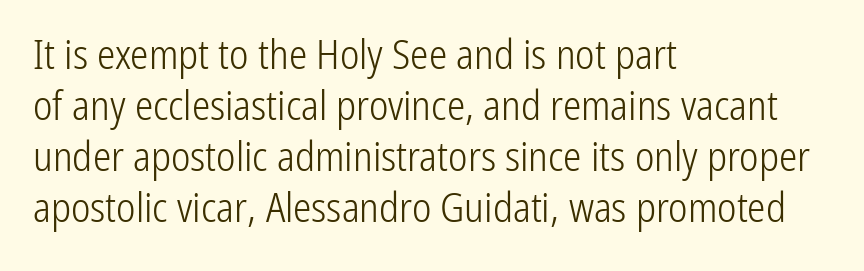
I'd call this a sans setting — the letters go barefoot. A typesetter would call this proportional, since set widths differ per character. Stems and bowls with no extra thickness — not bold. The letterforms sit shoulder to shoulder at normal distance.
